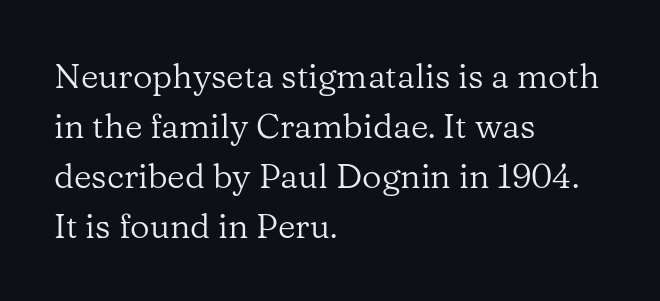
Q: Is the text bold? A: No.
Q: Is the text italic (slanted)? A: No, it is upright.
Q: Is the typeface a serif or a sans-serif typeface? A: Serif.
Q: Is the text underlined? A: No.
Q: How is the paragraph aligned? A: Left-aligned.
Q: Is the spacing between letters normal or unusually wide? A: Normal.
Q: Is the spacing between lines tight, normal or loose? A: Normal.
Q: Width (condensed, normal, or wide)? A: Normal.
Q: Stroke contrast? A: Low.
Q: x-height? A: Medium.
Q: Monospaced? A: No.
